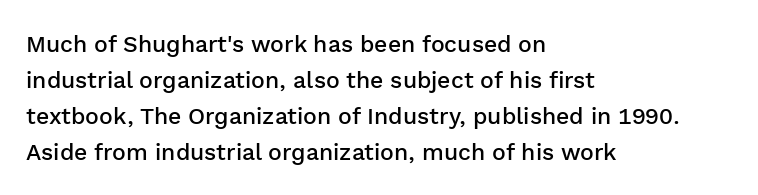
Q: Is the text bold? A: Semi-bold.
Q: Is the text italic (slanted)? A: No, it is upright.
Q: Is the text underlined? A: No.
Q: How is the paragraph aligned? A: Left-aligned.
Q: Is the spacing between letters normal or unusually wide? A: Normal.
Q: Is the spacing between lines tight, normal or loose? A: Normal.
